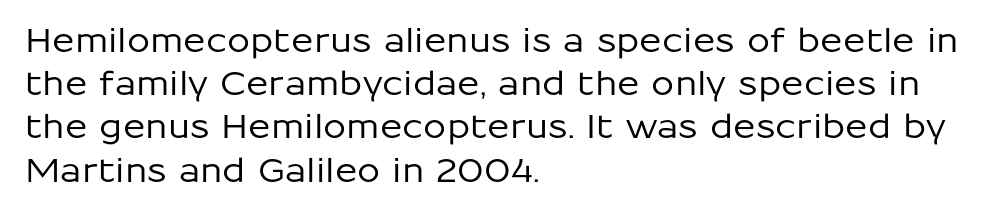
{"serif": "no", "italic": "no", "width": "normal", "stroke_contrast": "low", "x_height": "medium", "monospaced": "no", "underline": "no", "align": "left", "line_spacing": "normal", "line_spacing_ratio": 1.31, "letter_spacing": "normal", "letter_spacing_em": 0.0, "glyph_px": 33}
